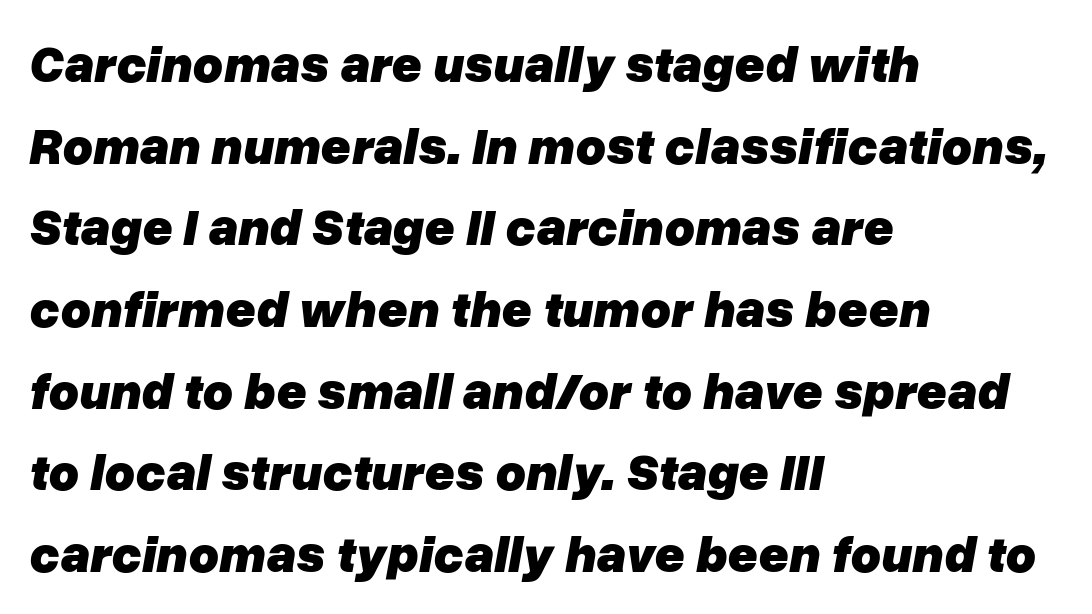
{"italic": "yes", "lean": "right", "slant_degrees": 10, "bold": "yes", "weight": "heavy", "width": "normal", "stroke_contrast": "low", "x_height": "medium", "monospaced": "no", "underline": "no", "align": "left", "line_spacing": "normal", "line_spacing_ratio": 1.57, "letter_spacing": "normal", "letter_spacing_em": 0.0, "glyph_px": 52}
